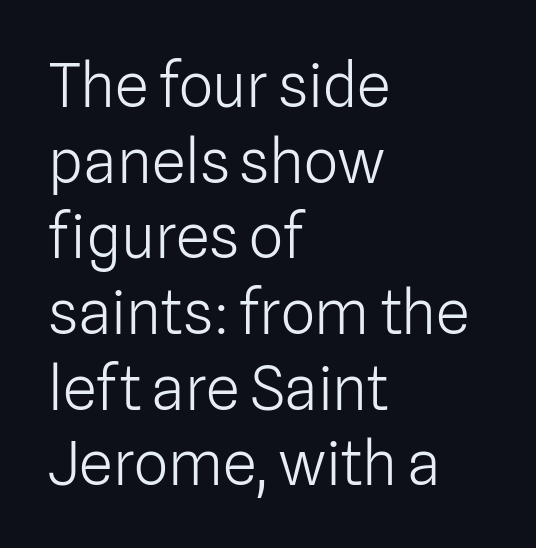
{"serif": "no", "italic": "no", "bold": "no", "weight": "light", "width": "normal", "stroke_contrast": "low", "x_height": "medium", "monospaced": "no", "underline": "no", "align": "left", "line_spacing_ratio": 1.24, "letter_spacing": "normal", "letter_spacing_em": 0.0, "glyph_px": 61}
